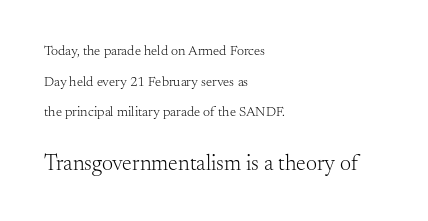
{"italic": "no", "bold": "no", "underline": "no", "align": "left", "line_spacing": "loose", "line_spacing_ratio": 2.18, "letter_spacing": "normal", "letter_spacing_em": 0.0, "larger_block": "second", "size_ratio": 1.57, "glyph_px": 22}
